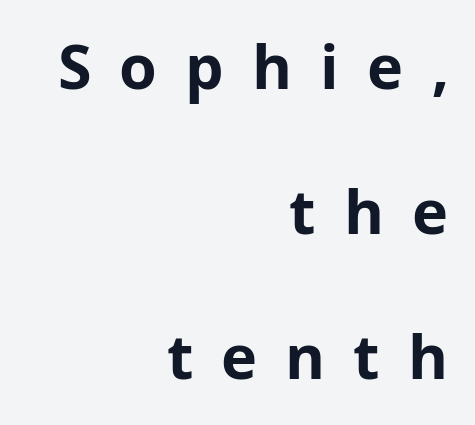
The image shows 61 px bold sans-serif type, upright; set right-aligned, loose line spacing (2.38x), unusually wide letter spacing (+0.46 em), not underlined; low stroke contrast and a medium x-height.
